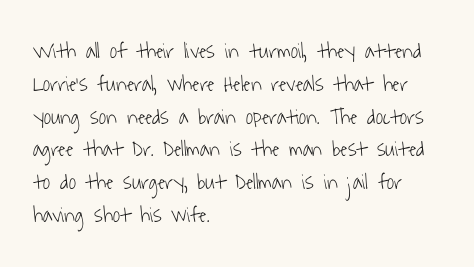
Q: Is the text bold? A: No.
Q: Is the text underlined? A: No.
Q: How is the paragraph aligned? A: Left-aligned.
Q: Is the spacing between letters normal or unusually wide? A: Normal.
Q: Is the spacing between lines tight, normal or loose? A: Normal.
